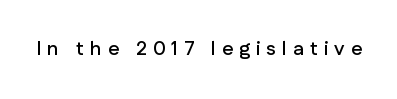
The image shows 20 px text type, upright; set unusually wide letter spacing (+0.3 em), not underlined.
